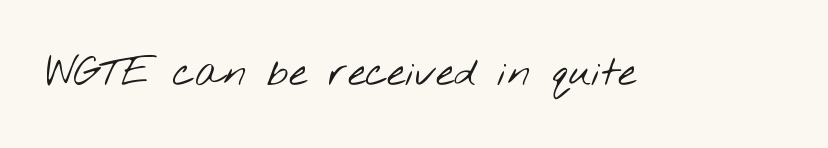
{"serif": "no", "bold": "no", "weight": "light", "width": "wide", "stroke_contrast": "low", "x_height": "small", "monospaced": "no", "underline": "no", "letter_spacing": "normal", "letter_spacing_em": 0.0, "glyph_px": 41}
